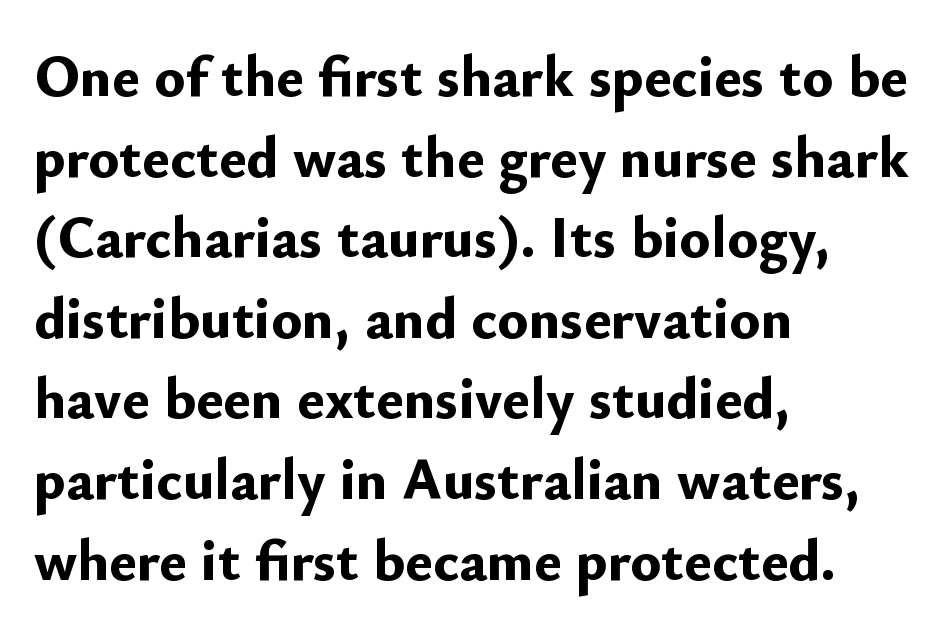
The designer went with a sans here, leaving each stem footless. The tracking reads as untouched default to a designer's eye. Summary of weight: heavy, a full bold. This sample has the flowing, uneven cadence of proportional lettering. The lines are quadded left. Does the leading feel generous? No, just average.
